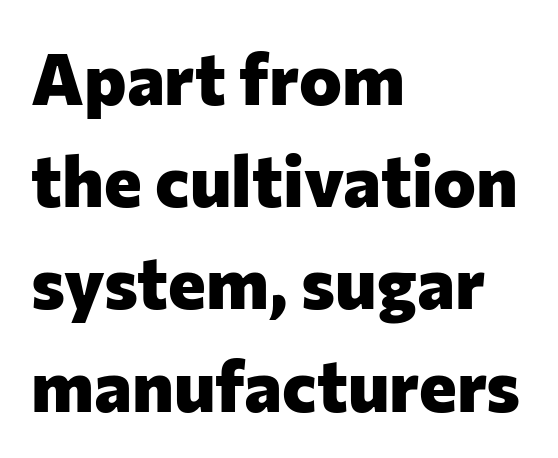
Q: Is the text bold? A: Yes.
Q: Is the text italic (slanted)? A: No, it is upright.
Q: Is the typeface a serif or a sans-serif typeface? A: Sans-serif.
Q: Is the text underlined? A: No.
Q: How is the paragraph aligned? A: Left-aligned.
Q: Is the spacing between letters normal or unusually wide? A: Normal.
Q: Is the spacing between lines tight, normal or loose? A: Normal.
Q: Width (condensed, normal, or wide)? A: Normal.
Q: Stroke contrast? A: Low.
Q: x-height? A: Medium.
Q: Monospaced? A: No.
